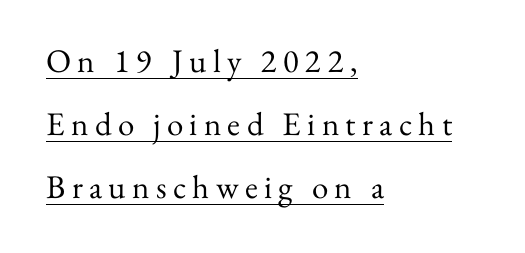
{"serif": "yes", "italic": "no", "bold": "no", "weight": "regular", "width": "normal", "stroke_contrast": "medium", "x_height": "small", "monospaced": "no", "underline": "yes", "align": "left", "line_spacing": "loose", "line_spacing_ratio": 1.91, "glyph_px": 33}
